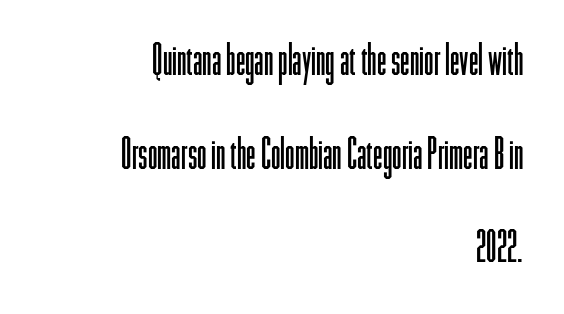
Q: Is the text bold? A: No.
Q: Is the text italic (slanted)? A: No, it is upright.
Q: Is the typeface a serif or a sans-serif typeface? A: Sans-serif.
Q: Is the text underlined? A: No.
Q: How is the paragraph aligned? A: Right-aligned.
Q: Is the spacing between letters normal or unusually wide? A: Normal.
Q: Is the spacing between lines tight, normal or loose? A: Loose.
Q: Width (condensed, normal, or wide)? A: Condensed.
Q: Stroke contrast? A: Low.
Q: x-height? A: Medium.
Q: Monospaced? A: No.
